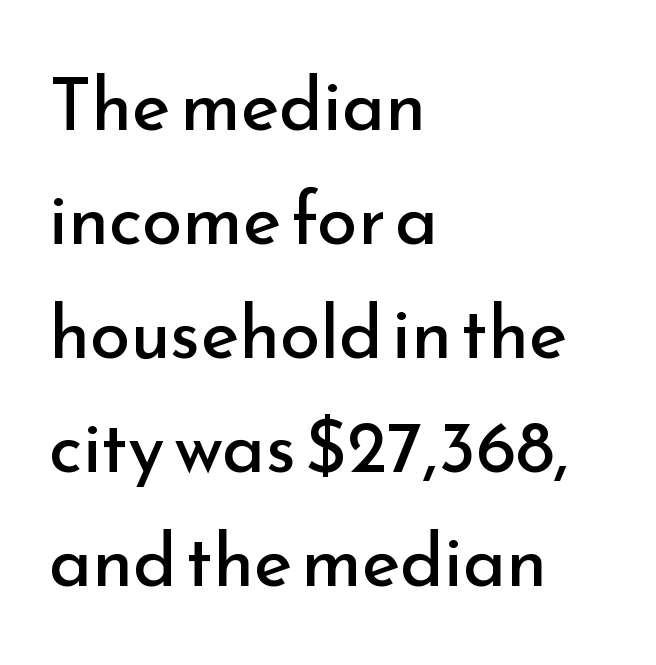
{"serif": "no", "italic": "no", "bold": "no", "weight": "regular", "width": "normal", "stroke_contrast": "low", "x_height": "small", "monospaced": "no", "underline": "no", "align": "left", "line_spacing": "normal", "line_spacing_ratio": 1.56, "letter_spacing": "normal", "letter_spacing_em": 0.0, "glyph_px": 73}
